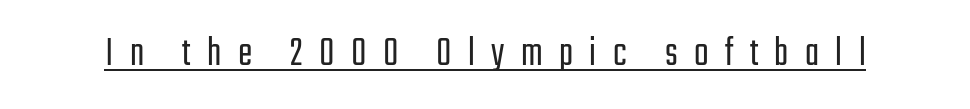
This sample uses an upright cut, with every glyph sitting square on the baseline. Someone cranked the tracking dial way up on this one. The designer went with a sans here, leaving each stem footless. Think of a printed novel: that variable character pitch is what you see here. The typeface has the unassuming heft of standard copy or less.
